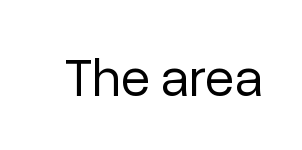
The image shows 54 px regular-weight sans-serif type, upright; set normal letter spacing, not underlined; low stroke contrast and a medium x-height.
